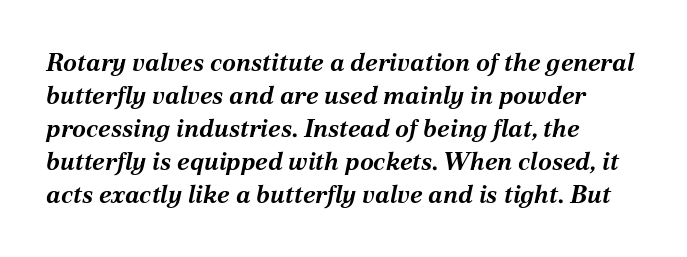
The text carries the slant typical of an italic or oblique font. Every row of glyphs begins at an identical x-position on the left. Beneath every word, the page is bare. The line-height multiplier appears to be the usual default. The font is running at its bold setting.
